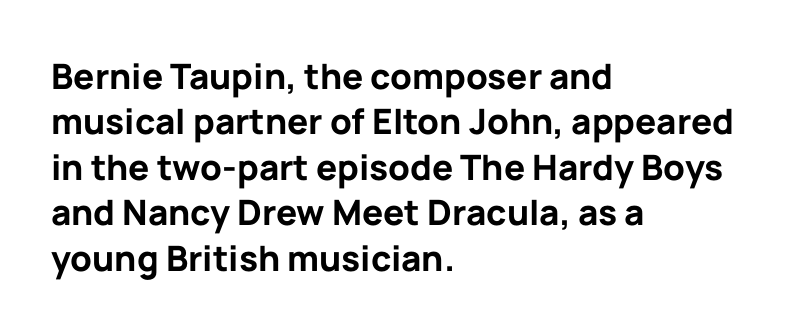
{"serif": "no", "italic": "no", "bold": "yes", "weight": "bold", "width": "normal", "stroke_contrast": "low", "x_height": "medium", "monospaced": "no", "underline": "no", "align": "left", "line_spacing": "normal", "line_spacing_ratio": 1.3, "letter_spacing": "normal", "letter_spacing_em": 0.0, "glyph_px": 35}
